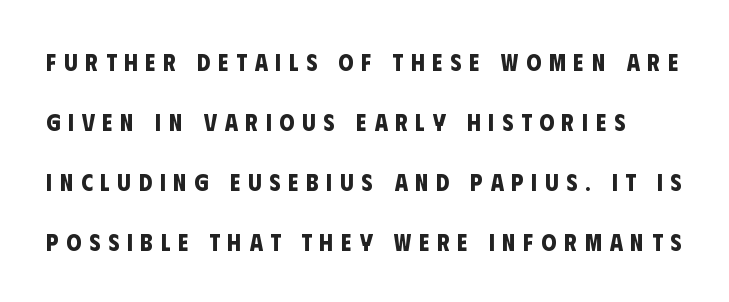
The rendering uses a large line-height, opening up the rows. The gap between lines stays unmarked. The letters are spread apart with noticeably loose tracking. The font is running at its bold setting.
